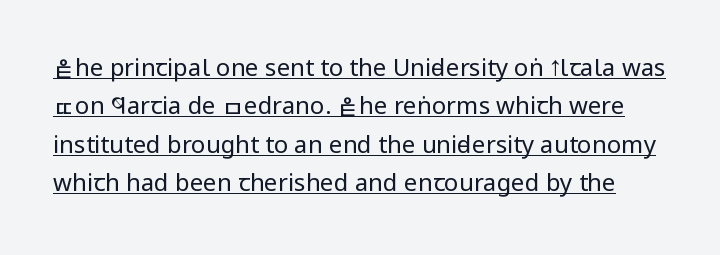
The image shows 24 px text type, upright; set normal line spacing (1.6x), normal letter spacing, underlined.
